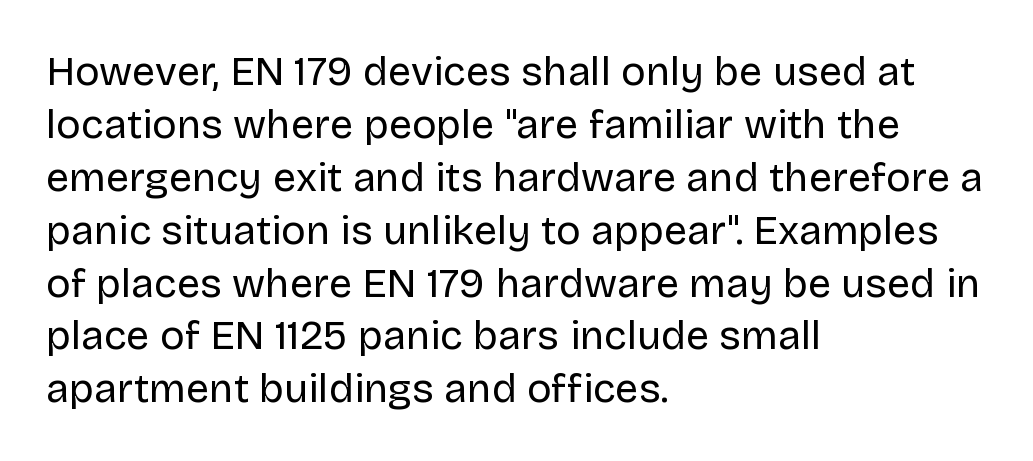
{"serif": "no", "italic": "no", "bold": "no", "weight": "regular", "width": "normal", "stroke_contrast": "low", "x_height": "large", "monospaced": "no", "underline": "no", "align": "left", "line_spacing": "normal", "line_spacing_ratio": 1.29, "letter_spacing": "normal", "letter_spacing_em": 0.0, "glyph_px": 41}
